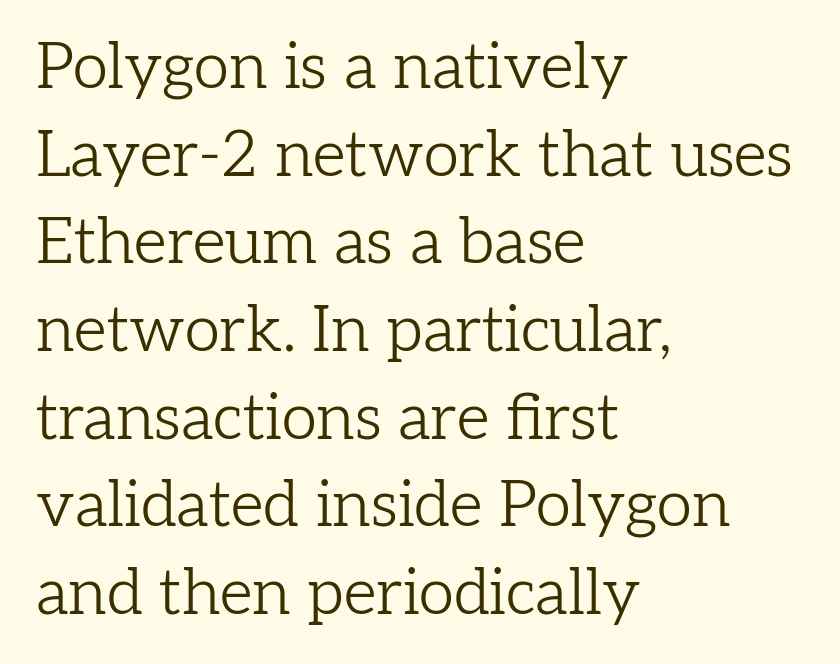
{"serif": "yes", "italic": "no", "bold": "no", "weight": "light", "width": "normal", "stroke_contrast": "low", "x_height": "medium", "monospaced": "no", "underline": "no", "align": "left", "line_spacing": "normal", "line_spacing_ratio": 1.37, "letter_spacing": "normal", "letter_spacing_em": 0.0, "glyph_px": 64}
